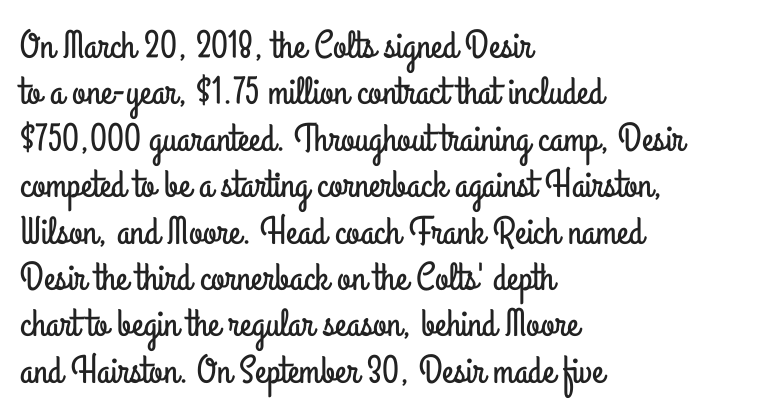
Q: Is the text italic (slanted)? A: No, it is upright.
Q: Is the typeface a serif or a sans-serif typeface? A: Sans-serif.
Q: Is the text underlined? A: No.
Q: How is the paragraph aligned? A: Left-aligned.
Q: Is the spacing between letters normal or unusually wide? A: Normal.
Q: Width (condensed, normal, or wide)? A: Condensed.
Q: Stroke contrast? A: Low.
Q: x-height? A: Small.
Q: Monospaced? A: No.
